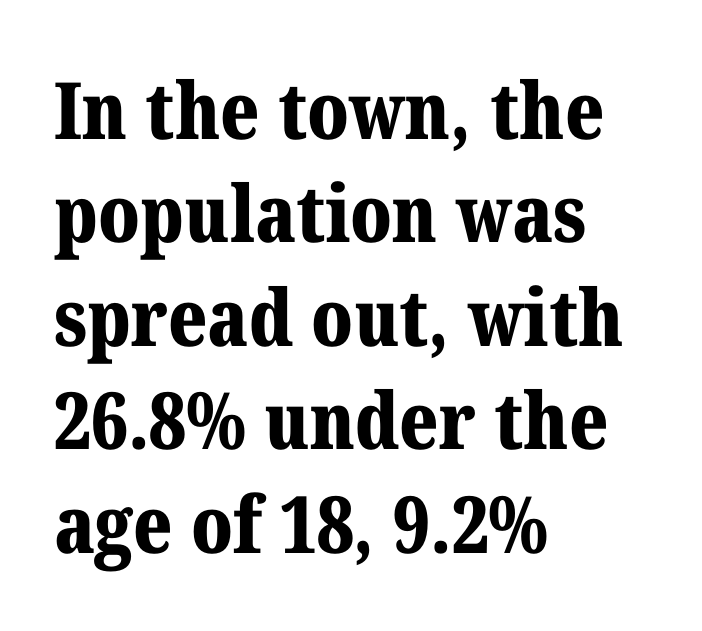
{"serif": "yes", "italic": "no", "bold": "yes", "weight": "bold", "width": "normal", "stroke_contrast": "medium", "x_height": "medium", "monospaced": "no", "underline": "no", "align": "left", "line_spacing": "normal", "line_spacing_ratio": 1.31, "letter_spacing": "normal", "letter_spacing_em": 0.0, "glyph_px": 79}
